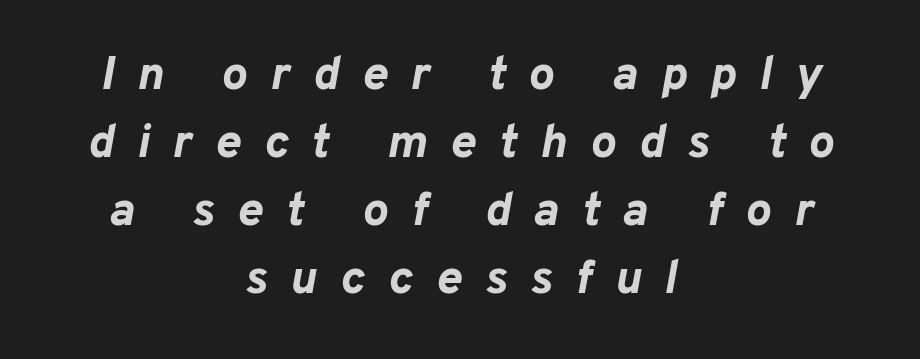
Quick note: italic. The whitespace from short lines is split evenly between both sides. A normal amount of white space separates one row of letters from the next. Note the varied advance widths — an 'i' is clearly narrower than an 'm'. Heft: maximum for text — a bold.
